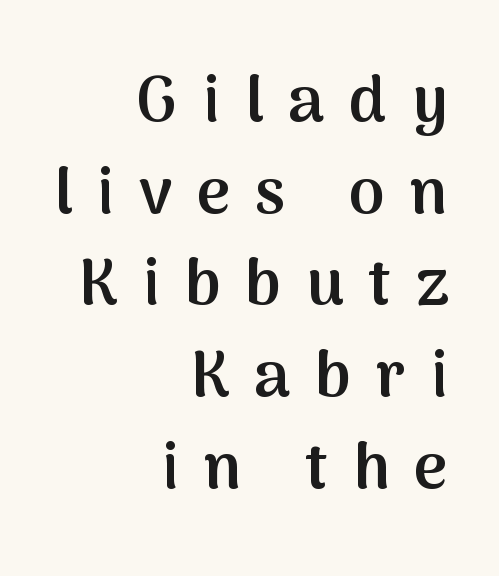
Q: Is the text bold? A: Semi-bold.
Q: Is the text italic (slanted)? A: No, it is upright.
Q: Is the typeface a serif or a sans-serif typeface? A: Sans-serif.
Q: Is the text underlined? A: No.
Q: How is the paragraph aligned? A: Right-aligned.
Q: Is the spacing between letters normal or unusually wide? A: Unusually wide.
Q: Is the spacing between lines tight, normal or loose? A: Normal.
Q: Width (condensed, normal, or wide)? A: Normal.
Q: Stroke contrast? A: Medium.
Q: x-height? A: Medium.
Q: Monospaced? A: No.
